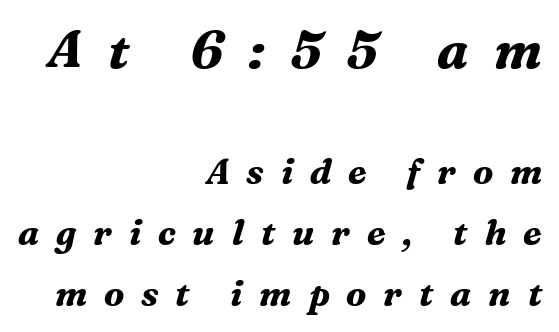
{"serif": "yes", "italic": "yes", "lean": "right", "slant_degrees": 16, "bold": "yes", "weight": "bold", "width": "normal", "stroke_contrast": "medium", "x_height": "medium", "monospaced": "no", "underline": "no", "align": "right", "line_spacing_ratio": 1.74, "letter_spacing": "wide", "letter_spacing_em": 0.48, "larger_block": "first", "size_ratio": 1.49, "glyph_px": 52}
